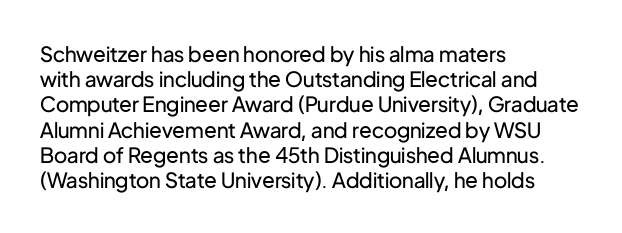
The image shows 21 px text type, upright; set left-aligned, line spacing 1.2x, normal letter spacing, not underlined.
